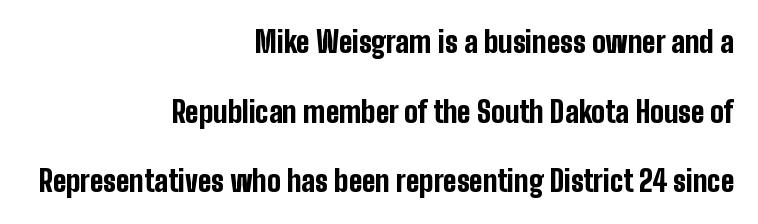
{"serif": "no", "italic": "no", "bold": "yes", "weight": "bold", "width": "condensed", "stroke_contrast": "low", "x_height": "medium", "monospaced": "no", "underline": "no", "align": "right", "line_spacing": "loose", "line_spacing_ratio": 2.4, "letter_spacing": "normal", "letter_spacing_em": 0.0, "glyph_px": 29}
